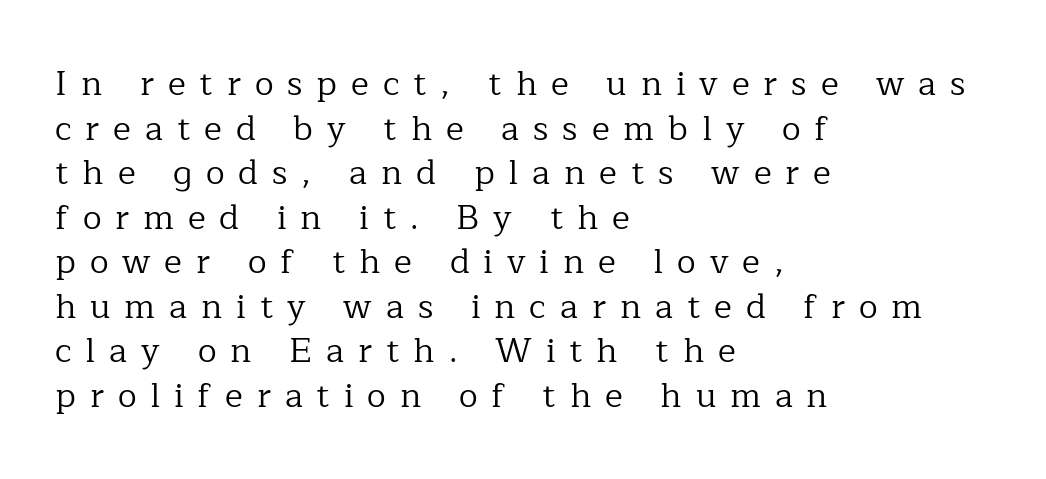
{"serif": "yes", "italic": "no", "bold": "no", "weight": "regular", "width": "normal", "stroke_contrast": "low", "x_height": "medium", "monospaced": "no", "underline": "no", "align": "left", "line_spacing": "normal", "line_spacing_ratio": 1.31, "letter_spacing": "wide", "letter_spacing_em": 0.41, "glyph_px": 34}
